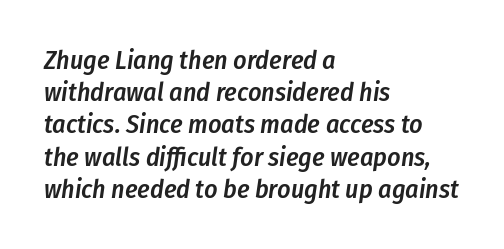
Q: Is the text bold? A: Semi-bold.
Q: Is the text italic (slanted)? A: Yes, it leans right by about 8 degrees.
Q: Is the text underlined? A: No.
Q: How is the paragraph aligned? A: Left-aligned.
Q: Is the spacing between letters normal or unusually wide? A: Normal.
